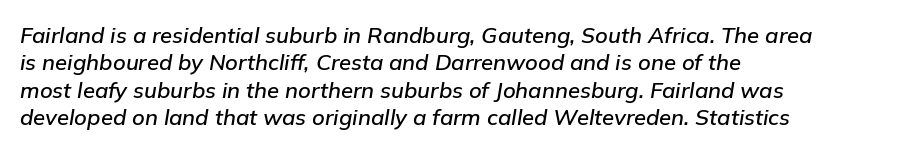
Q: Is the text italic (slanted)? A: Yes, it leans right by about 9 degrees.
Q: Is the text underlined? A: No.
Q: How is the paragraph aligned? A: Left-aligned.
Q: Is the spacing between letters normal or unusually wide? A: Normal.
Q: Is the spacing between lines tight, normal or loose? A: Normal.
